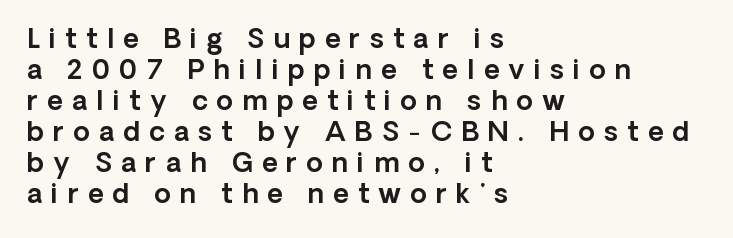
The image shows 27 px text type, upright; set left-aligned, tight line spacing (1.15x), unusually wide letter spacing (+0.34 em), not underlined.
